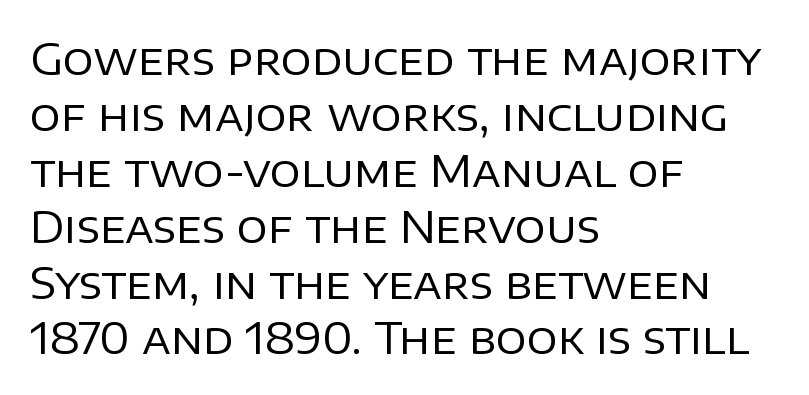
Vertical stems look standard width or narrower in stroke. The strip under each line holds only bare page. Left-aligned paragraph, ragged on the right. The lettering holds an erect, upright posture throughout.
